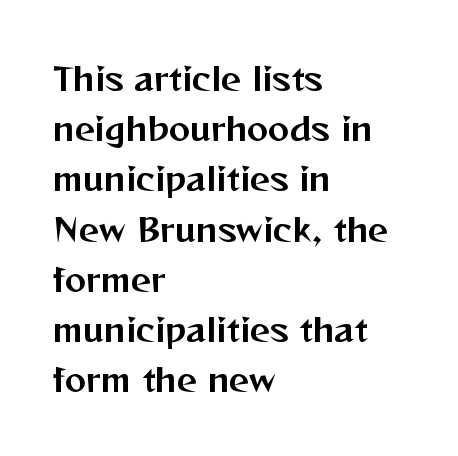
{"serif": "no", "italic": "no", "width": "normal", "stroke_contrast": "medium", "x_height": "medium", "monospaced": "no", "underline": "no", "align": "left", "line_spacing": "normal", "line_spacing_ratio": 1.57, "letter_spacing": "normal", "letter_spacing_em": 0.0, "glyph_px": 32}
